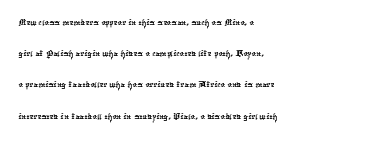
Q: Is the text underlined? A: No.
Q: How is the paragraph aligned? A: Left-aligned.
Q: Is the spacing between letters normal or unusually wide? A: Normal.
Q: Is the spacing between lines tight, normal or loose? A: Normal.
